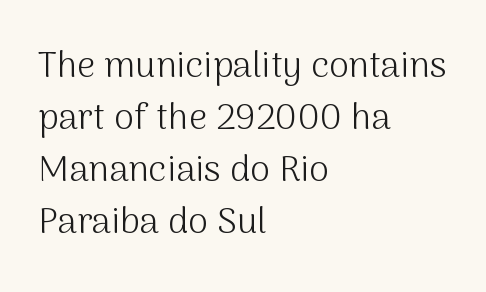
Summary of vertical rhythm: regular, with standard interline spacing. The tracking reads as untouched default to a designer's eye. You can tell it's not italic because the verticals are truly vertical. The font is comparable to plain body text, perhaps lighter. These lines are rendered in a variable-pitch font. Look at the bottom of the vertical strokes: they stop flat, with no serifs.
